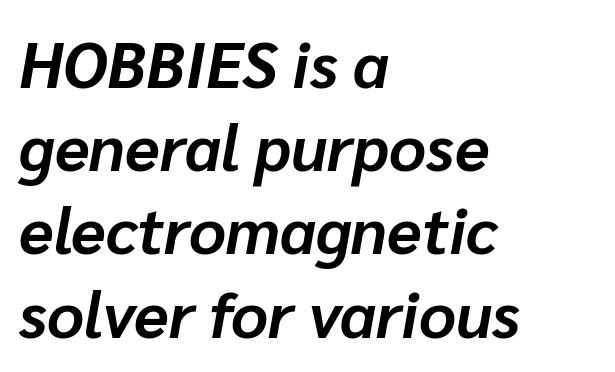
The image shows 64 px bold type, italic (leaning right); set left-aligned, normal line spacing (1.3x), normal letter spacing, not underlined; low stroke contrast and a medium x-height.
